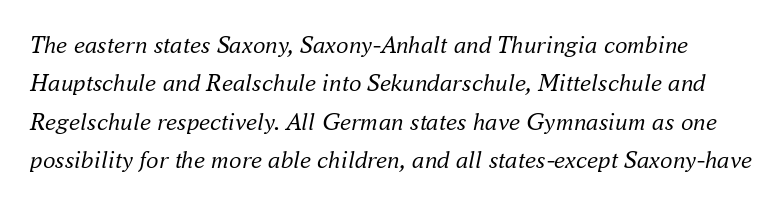
These lines sit exactly where default settings would place them. On a weight scale, this lands at 450 or below. Quick note: underline off. The passage shown has conventional tracking throughout.
